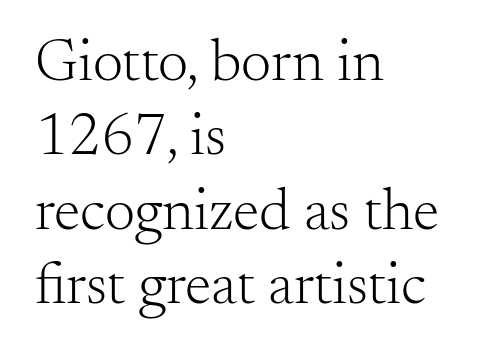
Q: Is the text bold? A: No.
Q: Is the text italic (slanted)? A: No, it is upright.
Q: Is the typeface a serif or a sans-serif typeface? A: Serif.
Q: Is the text underlined? A: No.
Q: How is the paragraph aligned? A: Left-aligned.
Q: Is the spacing between letters normal or unusually wide? A: Normal.
Q: Width (condensed, normal, or wide)? A: Normal.
Q: Stroke contrast? A: Medium.
Q: x-height? A: Small.
Q: Monospaced? A: No.
